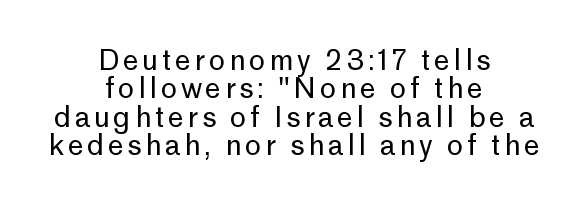
{"serif": "no", "italic": "no", "bold": "no", "weight": "regular", "width": "normal", "stroke_contrast": "low", "x_height": "medium", "monospaced": "no", "underline": "no", "align": "center", "line_spacing": "tight", "line_spacing_ratio": 1.01, "glyph_px": 28}
